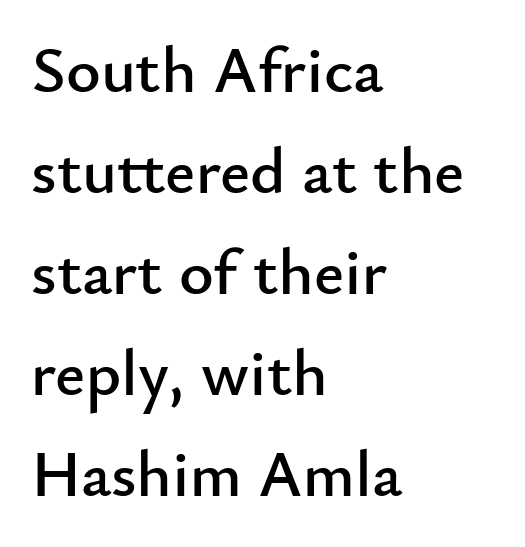
The image shows 66 px sans-serif type, upright; set left-aligned, normal line spacing (1.53x), normal letter spacing, not underlined; low stroke contrast and a small x-height.
